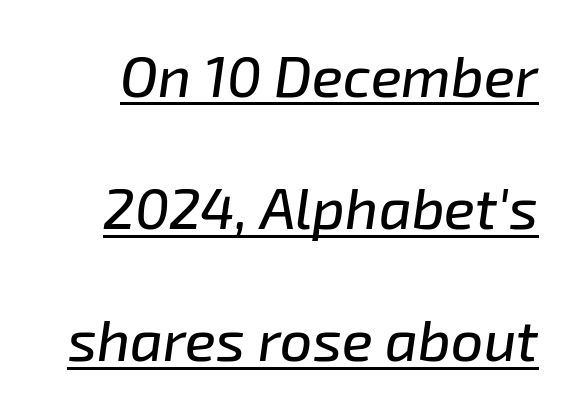
Loosely led — the rows are spread out. The letters sit at their default tracking, neither squeezed nor spread. Underlined type. You could not count columns in this text — the font is proportionally spaced. You can tell it's italic because the verticals aren't actually vertical.
